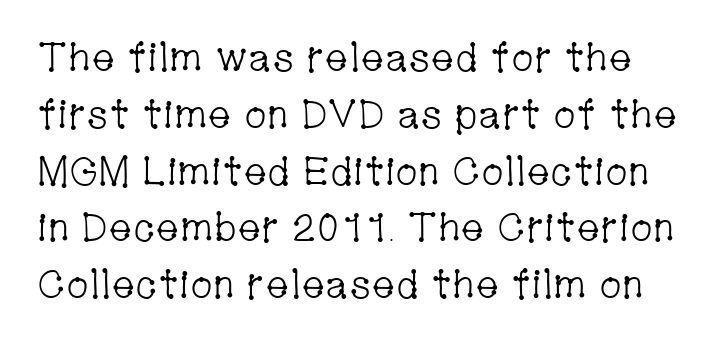
The image shows 40 px light, condensed serif type, upright; set normal line spacing (1.42x), normal letter spacing, not underlined; low stroke contrast and a medium x-height.
